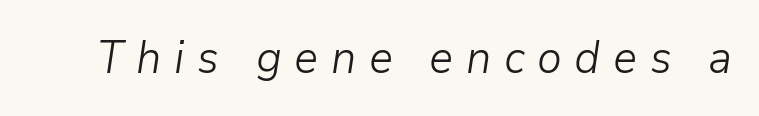
Q: Is the text bold? A: No.
Q: Is the text italic (slanted)? A: Yes, it leans right by about 9 degrees.
Q: Is the text underlined? A: No.
Q: Is the spacing between letters normal or unusually wide? A: Unusually wide.
Q: Width (condensed, normal, or wide)? A: Normal.
Q: Stroke contrast? A: Low.
Q: x-height? A: Medium.
Q: Monospaced? A: No.
